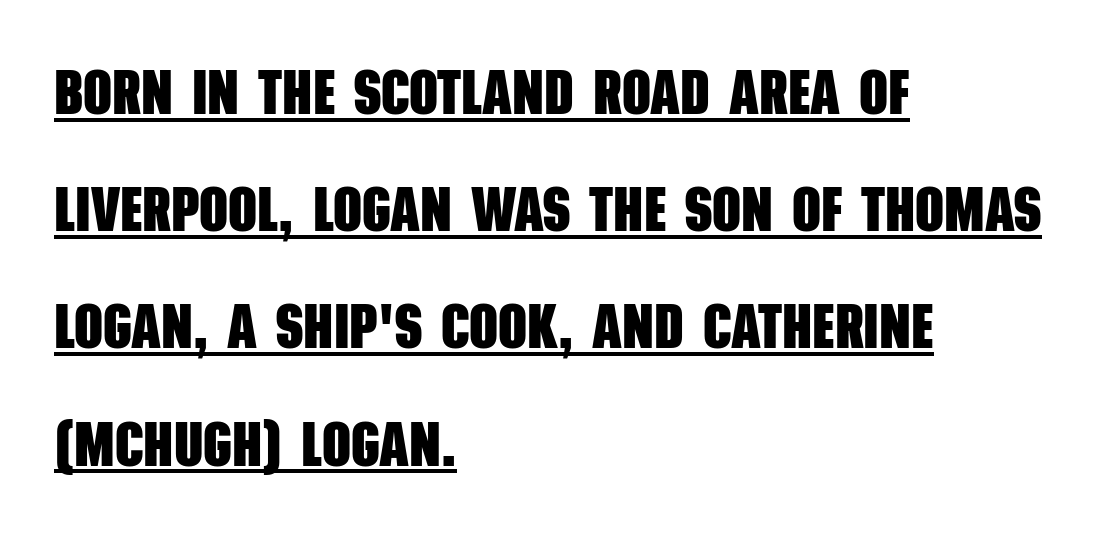
{"serif": "no", "bold": "yes", "weight": "heavy", "width": "condensed", "stroke_contrast": "low", "x_height": "large", "monospaced": "no", "underline": "yes", "align": "left", "line_spacing_ratio": 1.86, "letter_spacing": "normal", "letter_spacing_em": 0.0, "glyph_px": 63}
